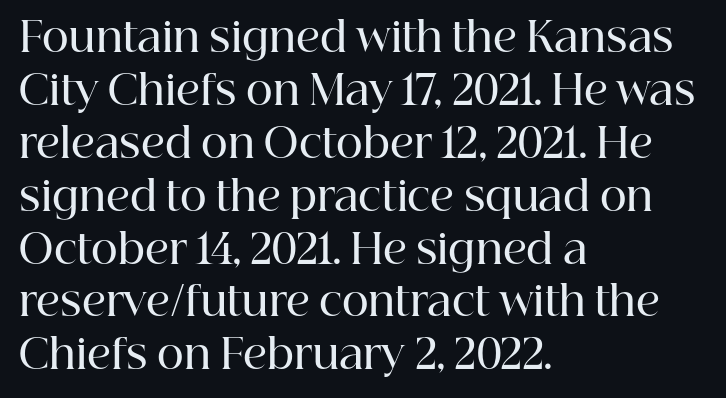
The image shows 41 px semibold serif type, upright; set left-aligned, normal line spacing (1.29x), normal letter spacing, not underlined; high stroke contrast and a medium x-height.
